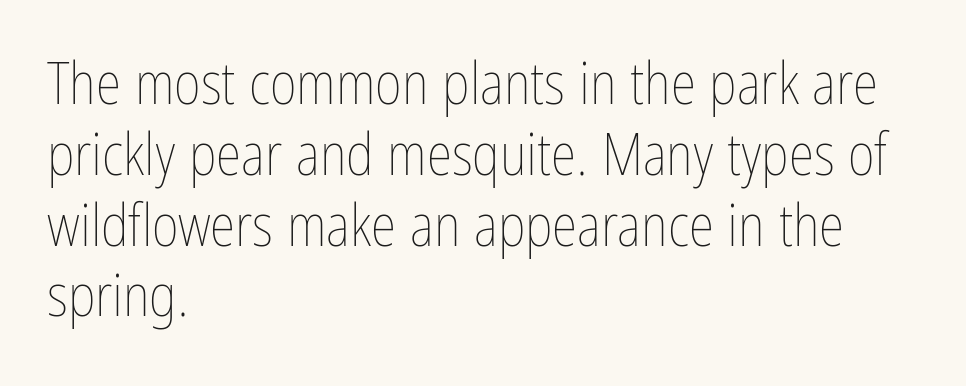
The image shows 58 px thin, condensed type, upright; set left-aligned, line spacing 1.22x, normal letter spacing, not underlined; low stroke contrast and a medium x-height.
